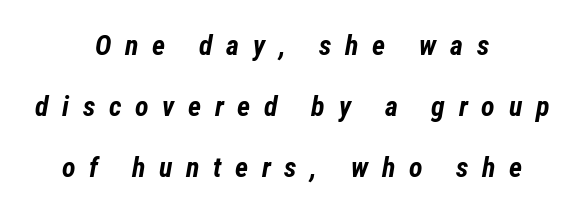
The image shows 28 px bold, condensed type, italic (leaning right); set centered, loose line spacing (2.18x), unusually wide letter spacing (+0.49 em), not underlined; low stroke contrast and a medium x-height.
